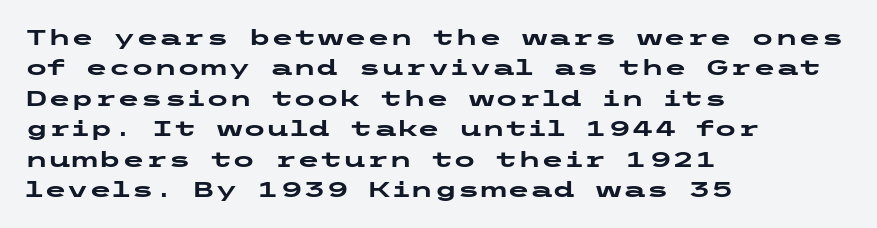
The image shows 21 px bold type, upright; set left-aligned, normal line spacing (1.45x), normal letter spacing, not underlined.
